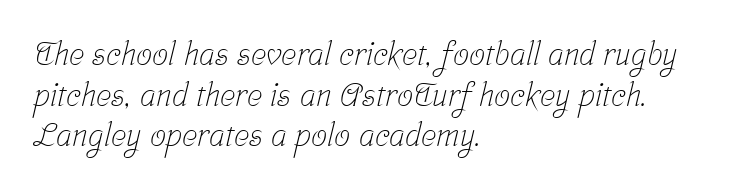
The image shows 32 px light, condensed serif type; set left-aligned, normal line spacing (1.27x), normal letter spacing, not underlined; low stroke contrast and a medium x-height.
